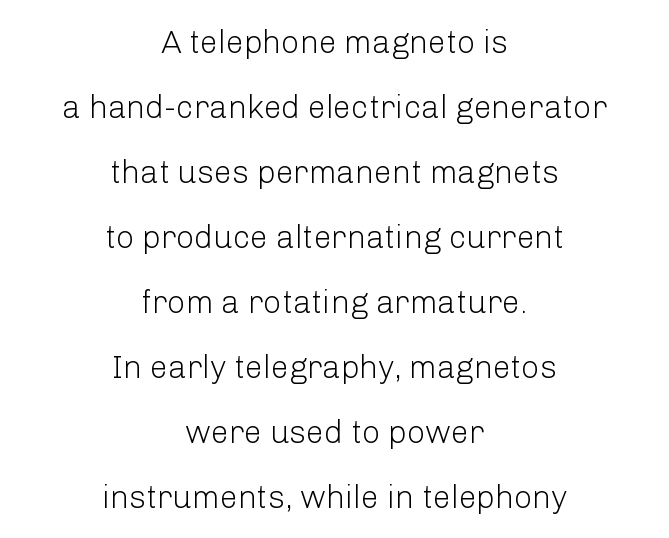
{"serif": "no", "italic": "no", "bold": "no", "weight": "light", "width": "normal", "stroke_contrast": "low", "x_height": "medium", "monospaced": "no", "underline": "no", "align": "center", "line_spacing": "loose", "line_spacing_ratio": 2.03, "letter_spacing": "normal", "letter_spacing_em": 0.0, "glyph_px": 32}
